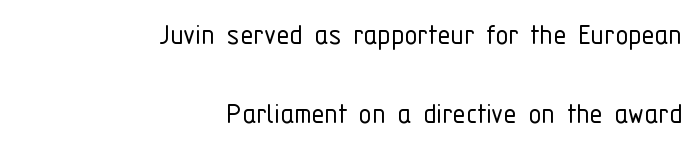
This sample trades compactness for vertical openness between lines. No chunkiness to these letters — they're not bold. Tall strokes in this sample are plumb rather than angled. Underline: absent. Alignment: flush right. Proportional: the letters do not fall into vertical columns.
